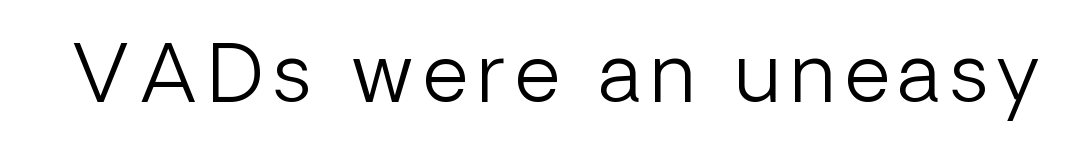
Q: Is the text bold? A: No.
Q: Is the text italic (slanted)? A: No, it is upright.
Q: Is the typeface a serif or a sans-serif typeface? A: Sans-serif.
Q: Is the text underlined? A: No.
Q: Width (condensed, normal, or wide)? A: Normal.
Q: Stroke contrast? A: Low.
Q: x-height? A: Medium.
Q: Monospaced? A: No.
